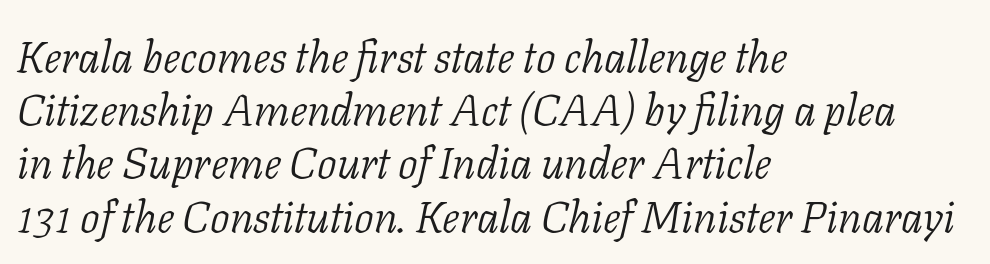
The image shows 44 px light serif type, italic (leaning right); set left-aligned, line spacing 1.21x, normal letter spacing, not underlined; low stroke contrast and a medium x-height.
